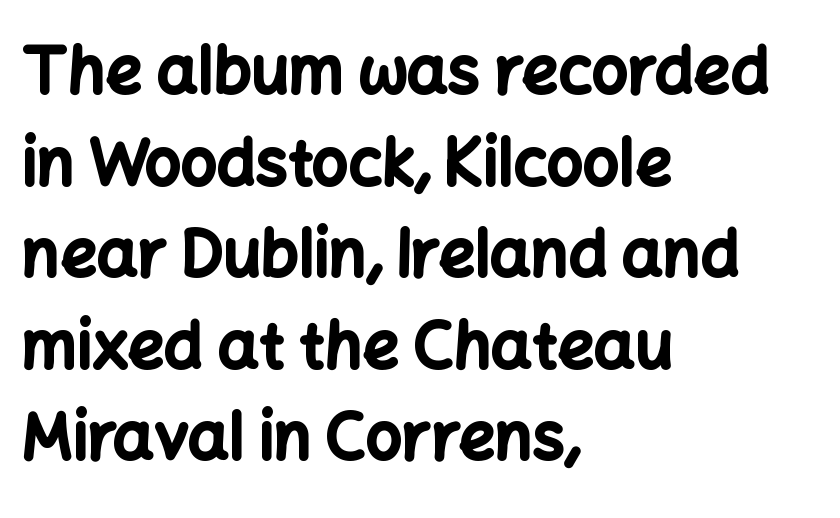
The image shows 64 px bold sans-serif type, upright; set left-aligned, normal line spacing (1.43x), normal letter spacing, not underlined; low stroke contrast and a medium x-height.
